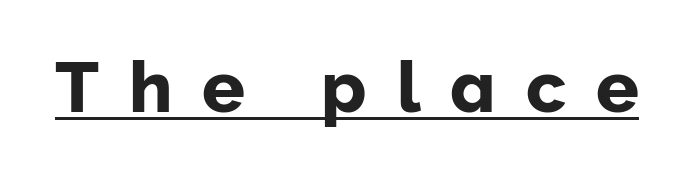
Every stem runs plumb, perpendicular to the baseline. A continuous stroke trails under the words, as in a hyperlink. Tracking here is generous; glyphs stand well apart from one another. Unlike a traditional serif, this face leaves its strokes unadorned. Each letter keeps its own natural width here, so spacing adapts to shape.
